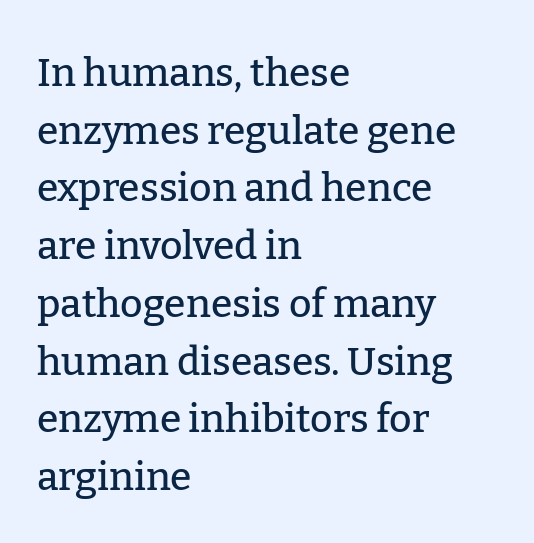
Rendered with straight, roman letterforms. Leftover space on each line is placed entirely after the last word. The tracking reads as untouched default to a designer's eye. The passage shown is typed in a proportional face where columns would drift. No word sits above an underline.
